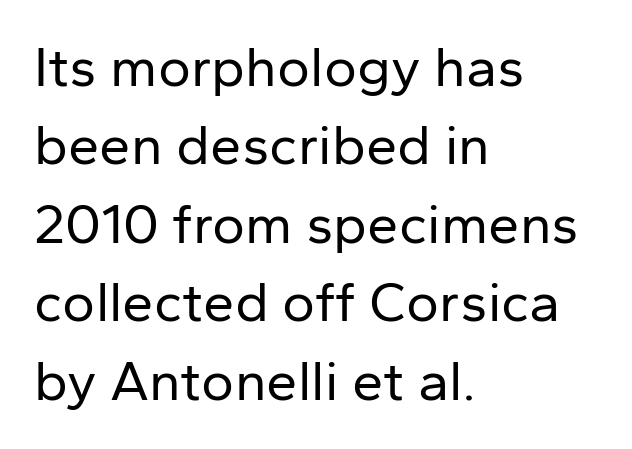
Lines of text with bare space underneath. A typesetter would call this proportional, since set widths differ per character. Summary of vertical rhythm: regular, with standard interline spacing. Compared with typical body copy, the letter spacing here is the same. This is sans-serif lettering, the kind often seen on screens and signage.
